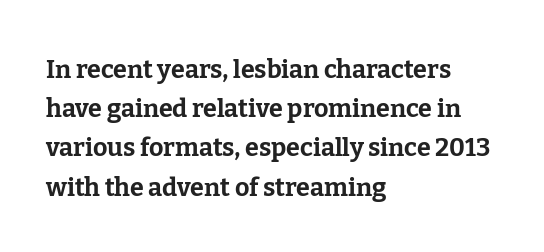
{"italic": "no", "bold": "yes", "underline": "no", "align": "left", "line_spacing": "normal", "line_spacing_ratio": 1.57, "letter_spacing": "normal", "letter_spacing_em": 0.0, "glyph_px": 25}
